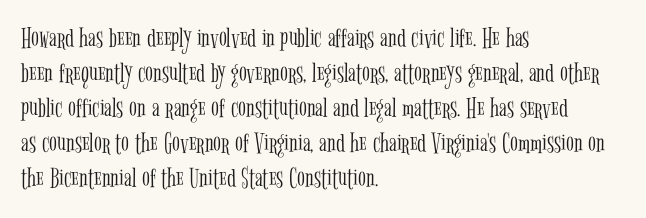
The foot of each line stays bare and open. Character widths vary here, with narrow letters taking less room than wide ones. Serifs: yes, visible at the terminals of the letterforms. Each line starts at the same left margin while the right side varies.
